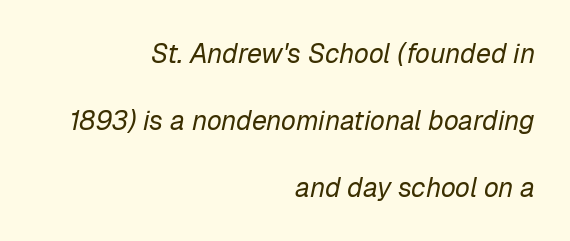
The image shows 27 px text type, italic (leaning right); set right-aligned, loose line spacing (2.49x), normal letter spacing, not underlined.
